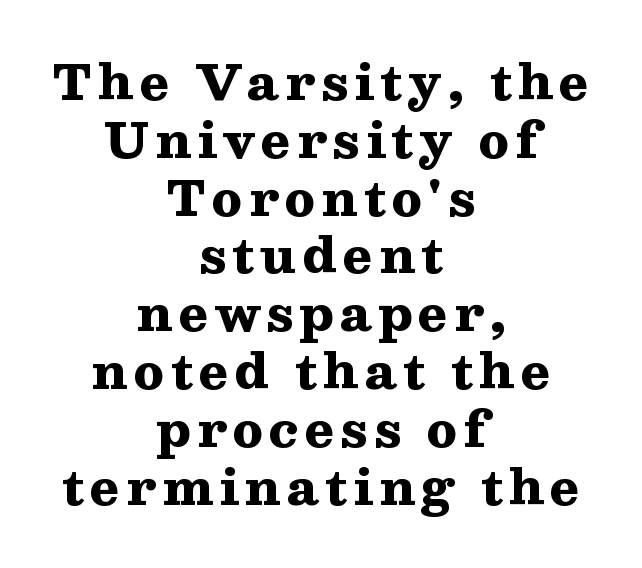
{"serif": "yes", "italic": "no", "bold": "yes", "weight": "heavy", "width": "wide", "stroke_contrast": "medium", "x_height": "medium", "monospaced": "no", "underline": "no", "align": "center", "line_spacing_ratio": 1.18, "glyph_px": 49}
